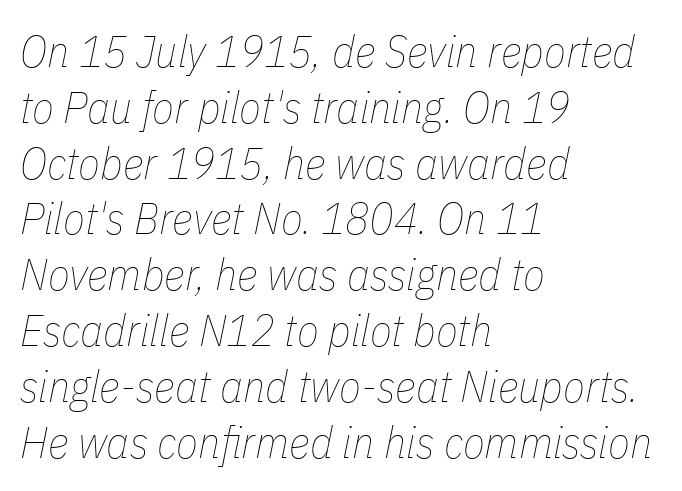
The rendering applies a slant to the glyphs. The letters look calm and open, with moderate or lighter stems. Honestly, the letter spacing is just normal — you wouldn't notice it. Only glyphs here, with clear space below each row. The paragraph shown leans on its left margin.
